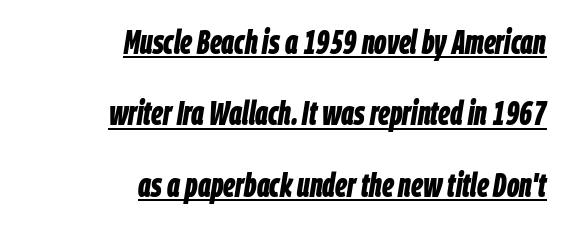
The image shows 34 px bold, condensed type, italic (leaning right); set right-aligned, loose line spacing (2.1x), normal letter spacing, underlined; low stroke contrast and a large x-height.
